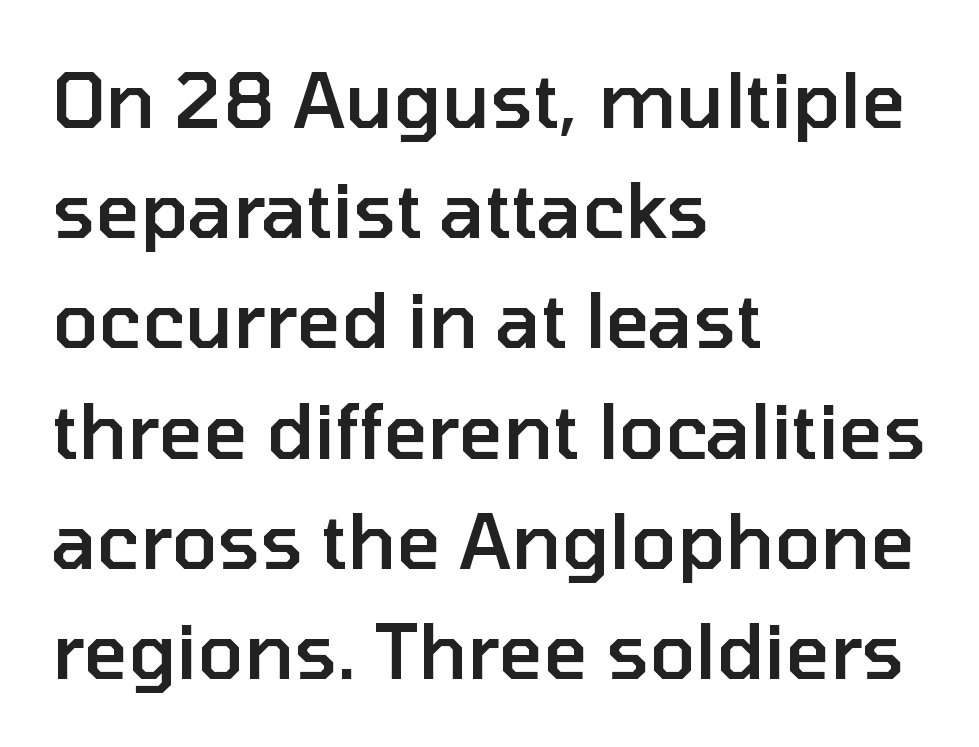
The area under the type is left untouched. Tracking value appears to be zero — textbook default spacing. This block has exactly the height ordinary leading produces. I'd describe the lettering as semibold — firm but not a full bold.
